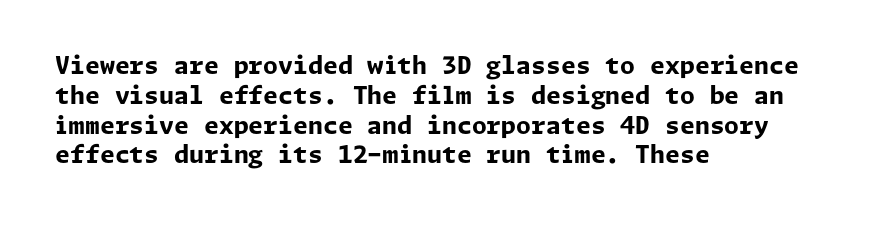
Q: Is the text bold? A: Yes.
Q: Is the text italic (slanted)? A: No, it is upright.
Q: Is the text underlined? A: No.
Q: How is the paragraph aligned? A: Left-aligned.
Q: Is the spacing between letters normal or unusually wide? A: Normal.
